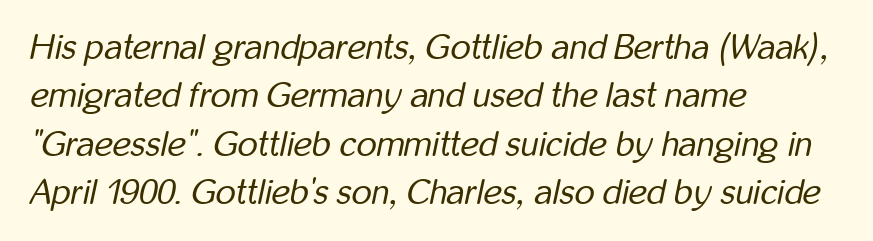
A light-to-regular cut is what we see here. The rendering uses natural spacing where letterforms have individual widths. This sample uses an oblique cut, with every glyph tilted off the vertical. Notice how the passage keeps a crisp vertical edge on the left only. Honestly, there is no underline to notice here at all.
